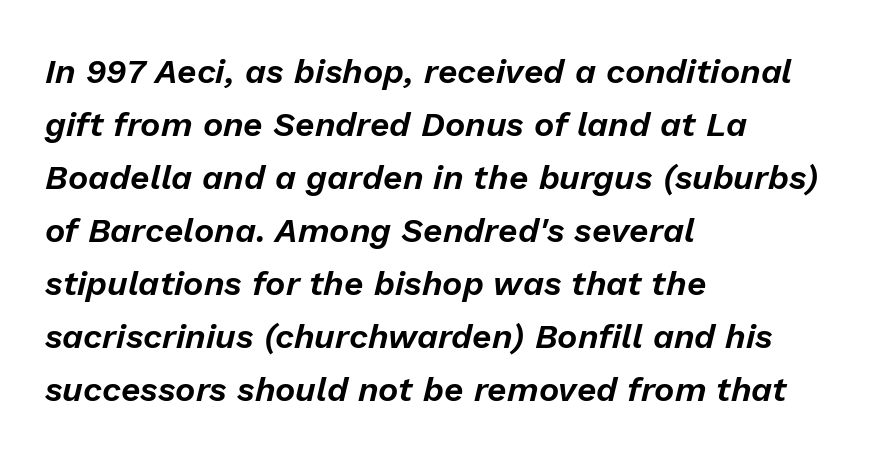
{"italic": "yes", "lean": "right", "slant_degrees": 13, "width": "normal", "stroke_contrast": "low", "x_height": "medium", "monospaced": "no", "underline": "no", "align": "left", "line_spacing": "normal", "line_spacing_ratio": 1.56, "letter_spacing": "normal", "letter_spacing_em": 0.0, "glyph_px": 34}
